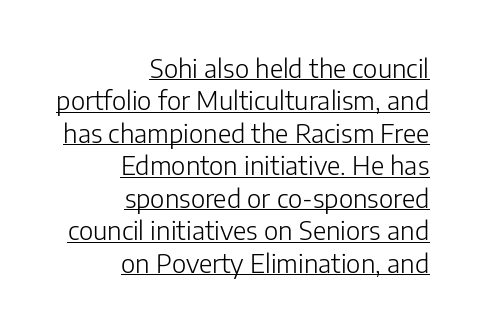
These lines are set flush right with a ragged left edge. In designer terms, the underline attribute is active on this setting. Whoever set this chose a conventional vertical rhythm. In terms of posture, this sample is upright.
